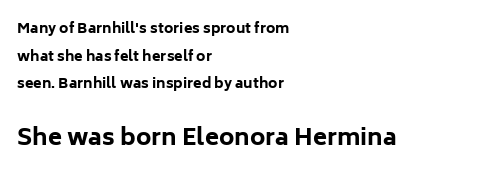
The image shows 23 px bold type, upright; set left-aligned, loose line spacing (1.98x), normal letter spacing, not underlined; the second (bottom) block is 1.64x larger.
